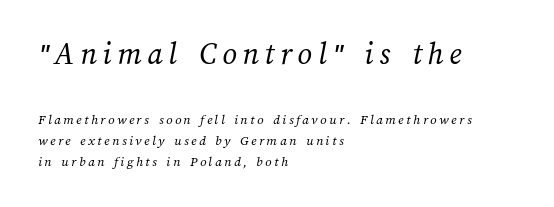
The image shows 32 px regular-weight type; set left-aligned, normal line spacing (1.5x), not underlined; the first (top) block is 2.29x larger; medium stroke contrast and a medium x-height.
